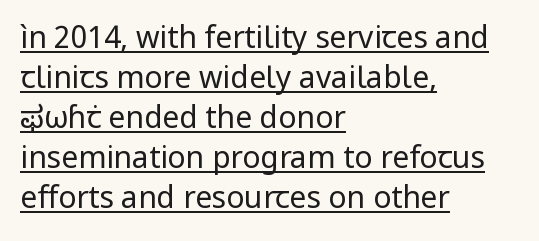
Q: Is the text bold? A: No.
Q: Is the text italic (slanted)? A: No, it is upright.
Q: Is the typeface a serif or a sans-serif typeface? A: Sans-serif.
Q: Is the text underlined? A: Yes.
Q: How is the paragraph aligned? A: Left-aligned.
Q: Is the spacing between letters normal or unusually wide? A: Normal.
Q: Is the spacing between lines tight, normal or loose? A: Normal.
Q: Width (condensed, normal, or wide)? A: Normal.
Q: Stroke contrast? A: Low.
Q: x-height? A: Medium.
Q: Monospaced? A: No.
